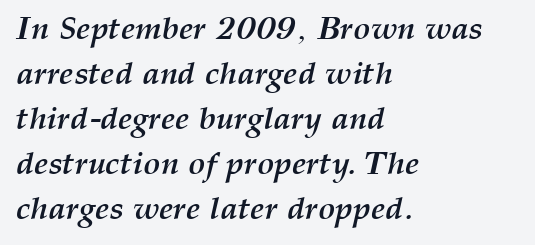
Q: Is the text bold? A: Yes.
Q: Is the text italic (slanted)? A: Yes, it leans right by about 12 degrees.
Q: Is the text underlined? A: No.
Q: How is the paragraph aligned? A: Left-aligned.
Q: Is the spacing between letters normal or unusually wide? A: Normal.
Q: Is the spacing between lines tight, normal or loose? A: Normal.
Q: Width (condensed, normal, or wide)? A: Normal.
Q: Stroke contrast? A: Medium.
Q: x-height? A: Medium.
Q: Monospaced? A: No.
